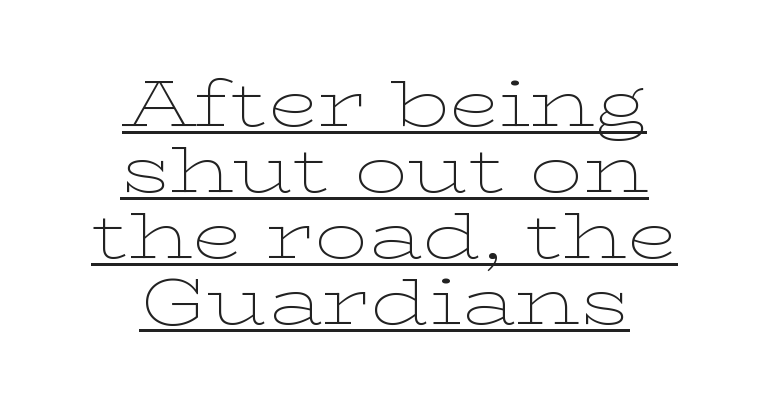
Q: Is the text bold? A: No.
Q: Is the text italic (slanted)? A: No, it is upright.
Q: Is the typeface a serif or a sans-serif typeface? A: Serif.
Q: Is the text underlined? A: Yes.
Q: How is the paragraph aligned? A: Centered.
Q: Is the spacing between letters normal or unusually wide? A: Normal.
Q: Is the spacing between lines tight, normal or loose? A: Tight.
Q: Width (condensed, normal, or wide)? A: Wide.
Q: Stroke contrast? A: Low.
Q: x-height? A: Medium.
Q: Monospaced? A: No.
